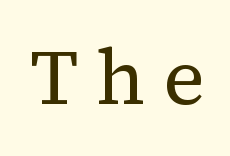
The image shows 78 px regular-weight serif type, upright; set unusually wide letter spacing (+0.23 em), not underlined; medium stroke contrast and a medium x-height.
